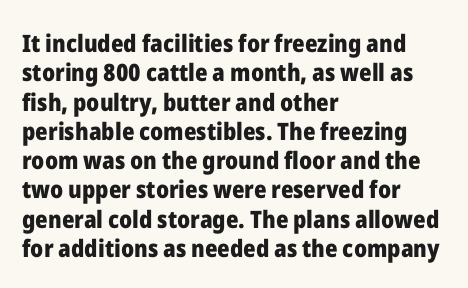
{"italic": "no", "bold": "yes", "underline": "no", "align": "left", "line_spacing_ratio": 1.22, "letter_spacing": "normal", "letter_spacing_em": 0.0, "glyph_px": 24}
